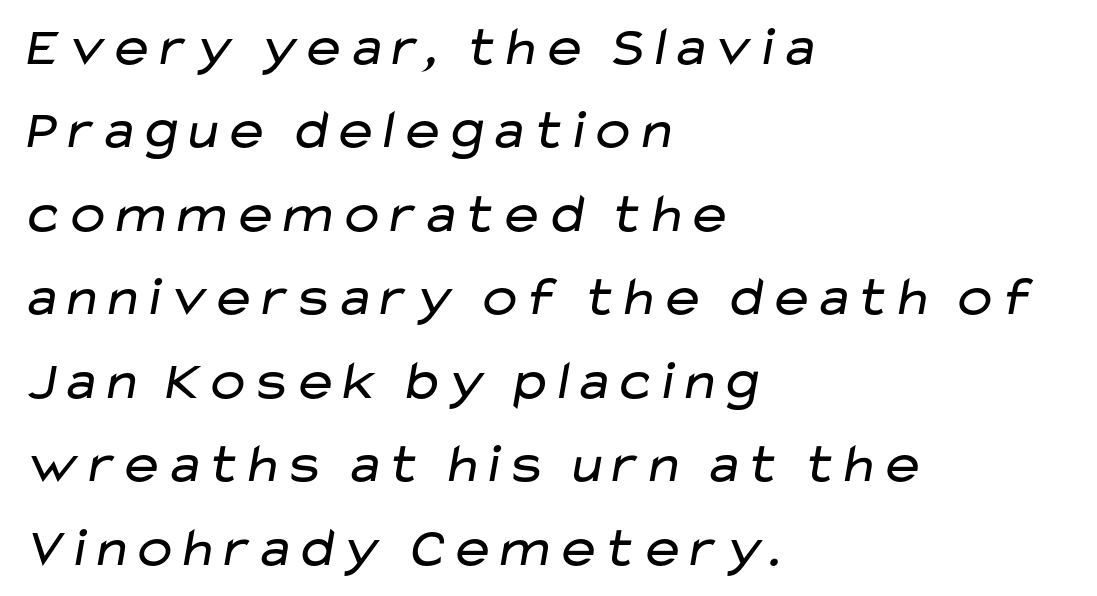
The image shows 56 px regular-weight, wide sans-serif type; set left-aligned, normal line spacing (1.49x), normal letter spacing, not underlined; low stroke contrast and a medium x-height.
